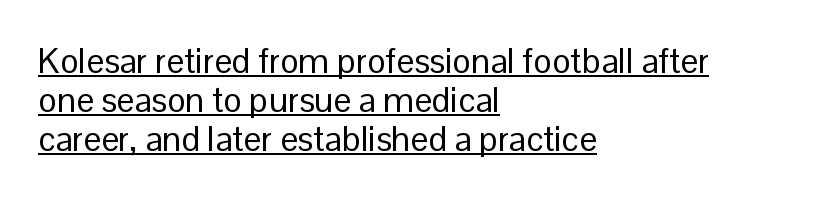
Like a heading marked for emphasis, these lines bear an underscore. Each new line begins almost immediately beneath the previous one. Examine the stroke ends and you'll find no serifs. The letters look calm and open, with moderate or lighter stems.
